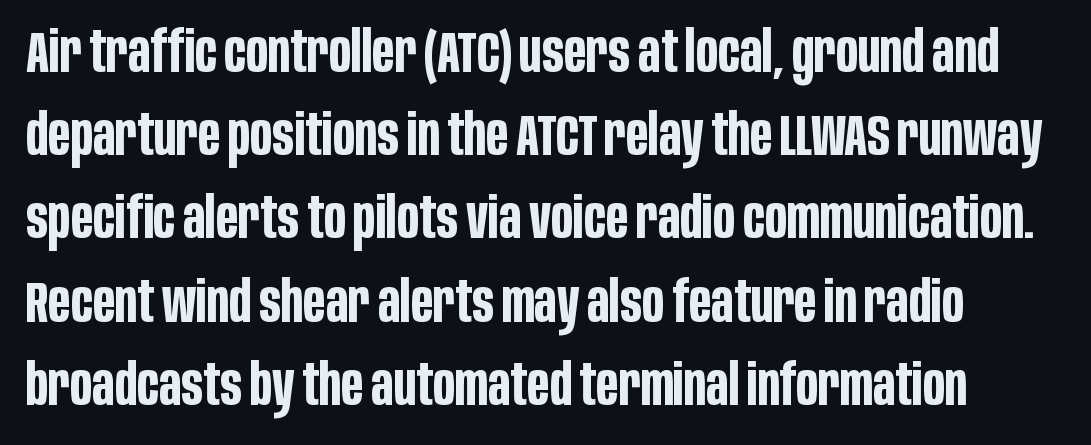
Letterform terminals end flat and unadorned throughout the passage. No italicization has been applied; the sample stays upright. Each letter keeps its own natural width here, so spacing adapts to shape. Letters rest on an invisible, unmarked baseline. These words are printed bold, with thick strokes throughout.
